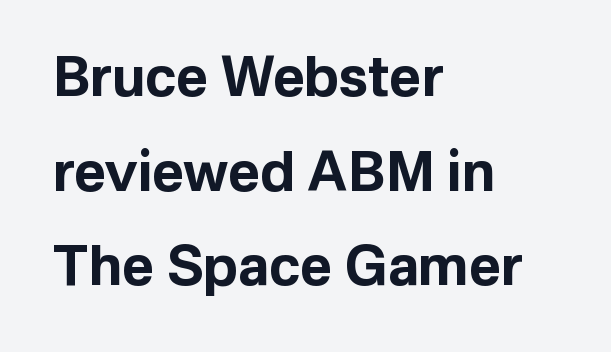
The image shows 55 px bold sans-serif type, upright; set left-aligned, line spacing 1.72x, normal letter spacing, not underlined; low stroke contrast and a medium x-height.
